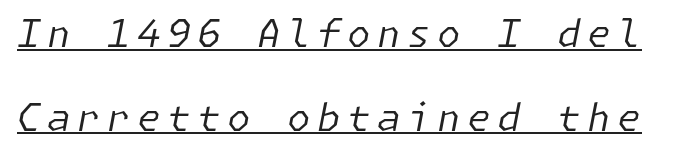
{"italic": "yes", "lean": "right", "slant_degrees": 11, "bold": "no", "weight": "regular", "width": "normal", "stroke_contrast": "low", "x_height": "medium", "underline": "yes", "line_spacing": "loose", "line_spacing_ratio": 2.2, "glyph_px": 38}
